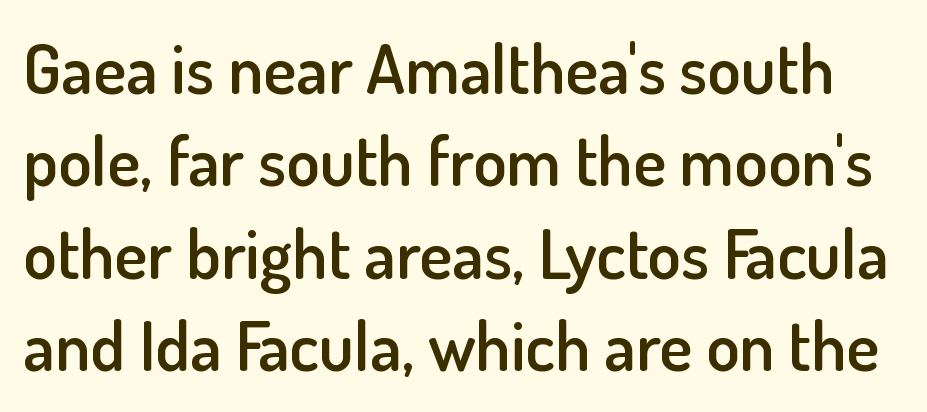
Q: Is the text bold? A: Semi-bold.
Q: Is the text italic (slanted)? A: No, it is upright.
Q: Is the typeface a serif or a sans-serif typeface? A: Sans-serif.
Q: Is the text underlined? A: No.
Q: Is the spacing between letters normal or unusually wide? A: Normal.
Q: Is the spacing between lines tight, normal or loose? A: Normal.
Q: Width (condensed, normal, or wide)? A: Normal.
Q: Stroke contrast? A: Low.
Q: x-height? A: Small.
Q: Monospaced? A: No.
